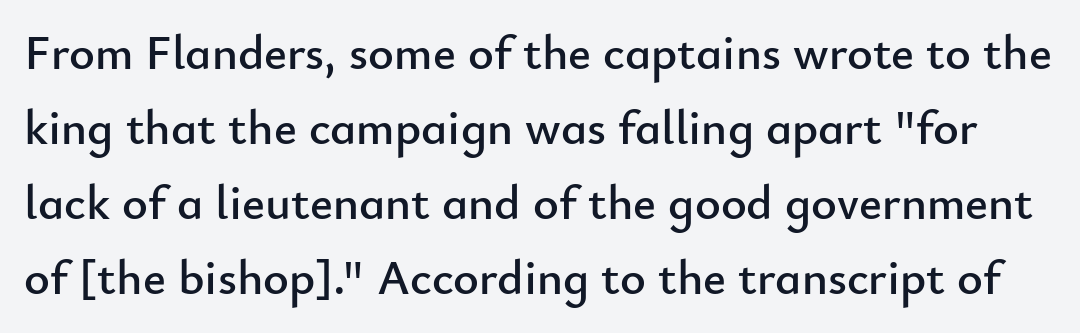
The image shows 49 px sans-serif type, upright; set normal line spacing (1.53x), normal letter spacing, not underlined; low stroke contrast and a small x-height.
